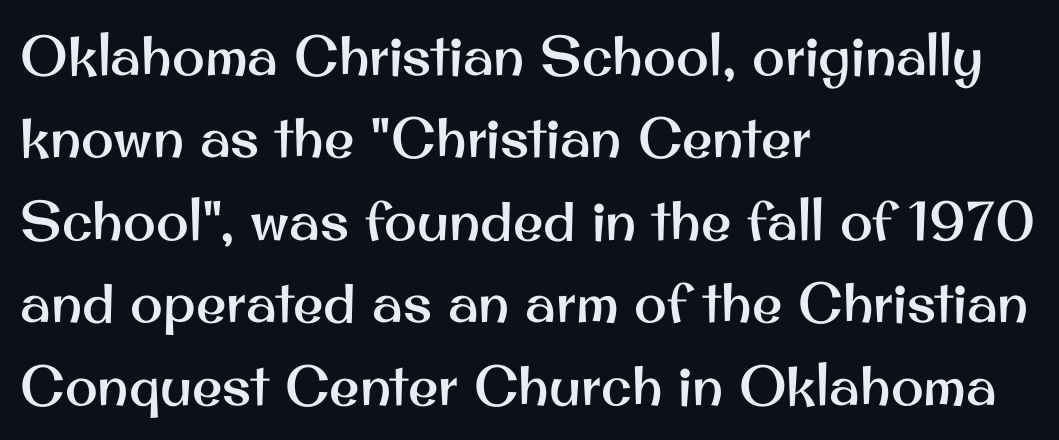
Q: Is the text italic (slanted)? A: No, it is upright.
Q: Is the typeface a serif or a sans-serif typeface? A: Sans-serif.
Q: Is the text underlined? A: No.
Q: How is the paragraph aligned? A: Left-aligned.
Q: Is the spacing between letters normal or unusually wide? A: Normal.
Q: Is the spacing between lines tight, normal or loose? A: Normal.
Q: Width (condensed, normal, or wide)? A: Normal.
Q: Stroke contrast? A: Medium.
Q: x-height? A: Small.
Q: Monospaced? A: No.
